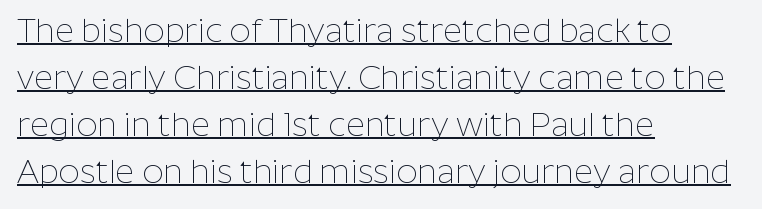
All the whitespace from short lines collects on the right. Every character sits straight up, as roman type does. Like a heading marked for emphasis, these lines bear an underscore. Horizontal bands of white between lines are of average thickness.
